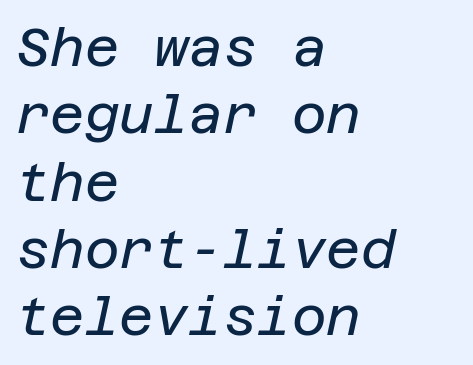
The image shows 53 px regular-weight type, italic (leaning right); set left-aligned, normal line spacing (1.27x), normal letter spacing, not underlined; low stroke contrast and a large x-height.
